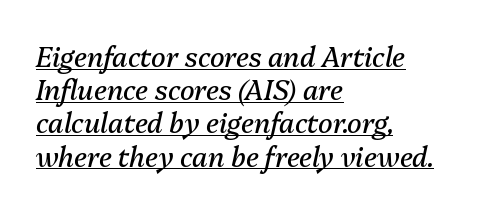
{"italic": "yes", "lean": "right", "slant_degrees": 13, "bold": "no", "underline": "yes", "align": "left", "line_spacing_ratio": 1.23, "letter_spacing": "normal", "letter_spacing_em": 0.0, "glyph_px": 27}
